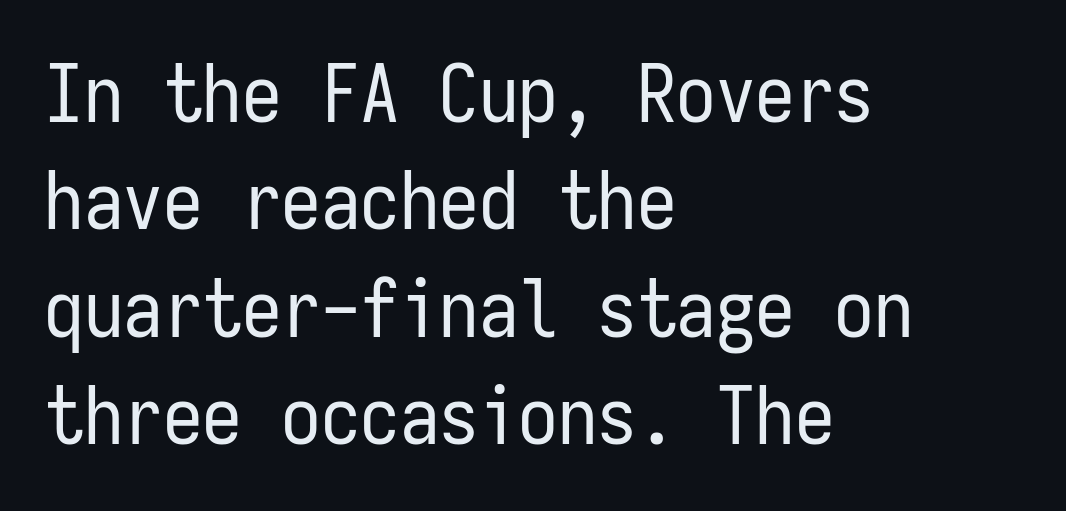
The image shows 79 px regular-weight, condensed sans-serif type, upright, monospaced; set left-aligned, normal line spacing (1.36x), normal letter spacing, not underlined; low stroke contrast and a medium x-height.
